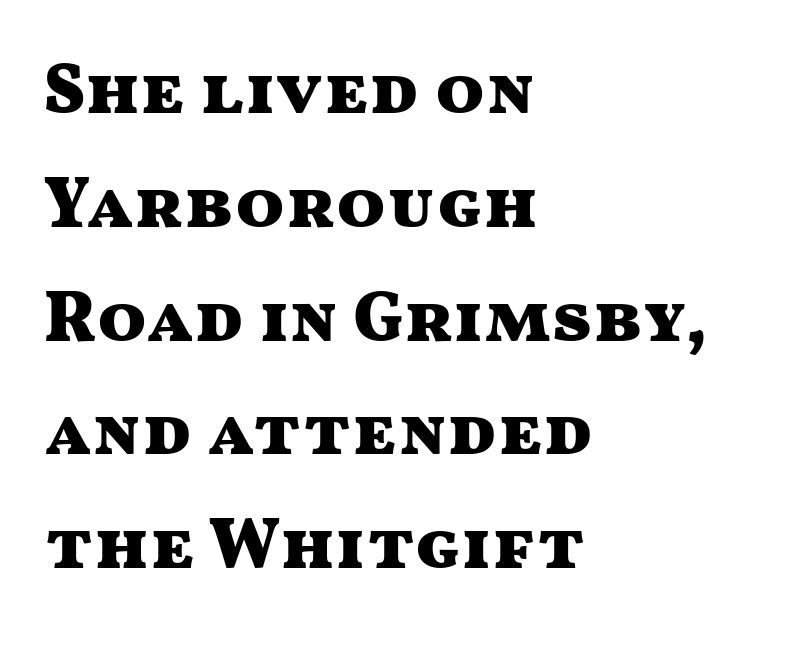
These lines are set flush left with a ragged right edge. Characters follow at the spacing the type designer built in. You could not count columns in this text — the font is proportionally spaced. Heft: maximum for text — a bold. In terms of letterform style, serifs are entirely absent. Designer's note — italics off, roman on.
